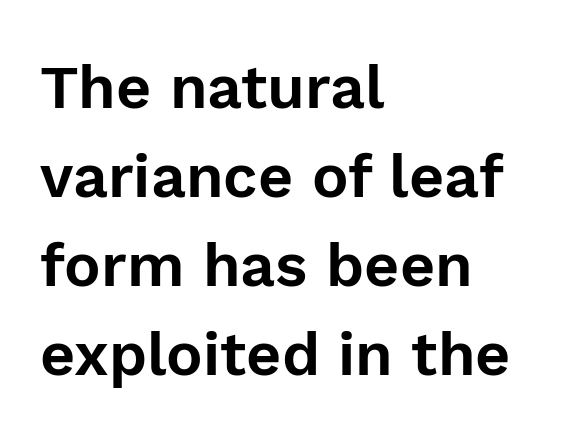
{"serif": "no", "italic": "no", "width": "normal", "x_height": "medium", "monospaced": "no", "underline": "no", "align": "left", "line_spacing": "normal", "line_spacing_ratio": 1.46, "letter_spacing": "normal", "letter_spacing_em": 0.0, "glyph_px": 61}
